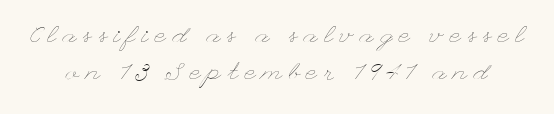
Summary of weight: not heavy and not bold. A bare baseline throughout the passage. Regarding leading, the lines here are spaced in the standard way. In terms of letterspacing, this is a distinctly airy, spread setting.
